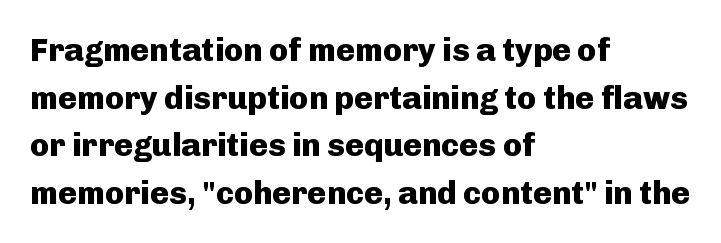
Q: Is the text bold? A: Yes.
Q: Is the text italic (slanted)? A: No, it is upright.
Q: Is the typeface a serif or a sans-serif typeface? A: Sans-serif.
Q: Is the text underlined? A: No.
Q: How is the paragraph aligned? A: Left-aligned.
Q: Is the spacing between letters normal or unusually wide? A: Normal.
Q: Is the spacing between lines tight, normal or loose? A: Normal.
Q: Width (condensed, normal, or wide)? A: Normal.
Q: Stroke contrast? A: Low.
Q: x-height? A: Medium.
Q: Monospaced? A: No.
